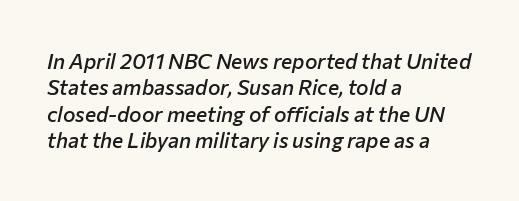
Letter spacing: default. Alignment: flush left. Typographic density is moderately raised because the face is semibold. Looking at the ascenders, they clearly lean. A normal amount of white space separates one row of letters from the next.
